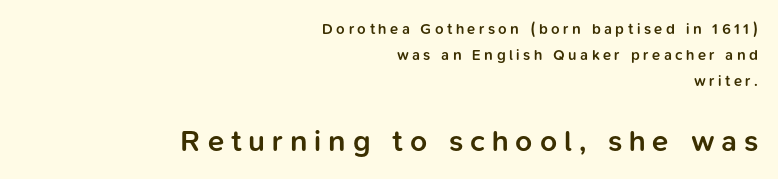
Stroke terminals: plain, sans-serif. Each word looks stretched out because of the extra space between its letters. Caption: semibold face, moderately heavy strokes. Does the bottom block carry the larger type? Yes, it does. Check under the words: just untouched page.
